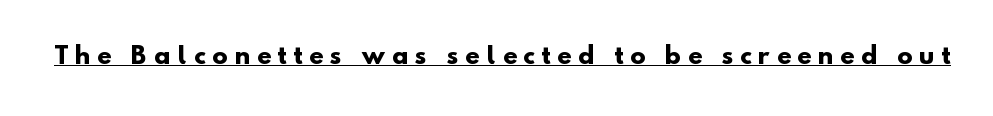
The font is running at its bold setting. The letterforms stand isolated, each surrounded by extra space. Caption: lettering with a line underneath.
